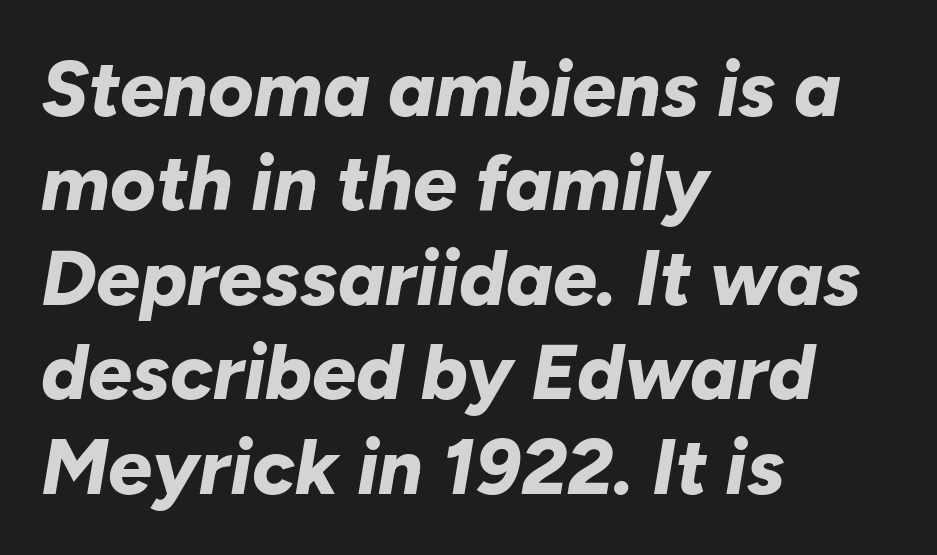
Spacing between characters is what you'd get straight out of the box. A dark, heavy texture on the line: the type is bold. Underlining? Definitely not there. These lines were composed using italics. The passage is arranged the way most books set body copy — flush left. Character widths vary here, with narrow letters taking less room than wide ones.
